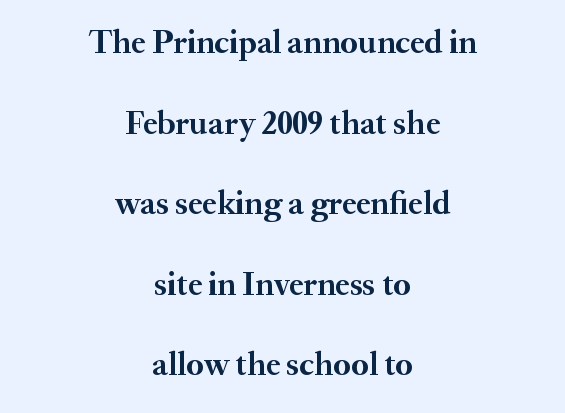
The image shows 33 px semibold serif type, upright; set centered, loose line spacing (2.44x), normal letter spacing, not underlined; medium stroke contrast and a small x-height.
